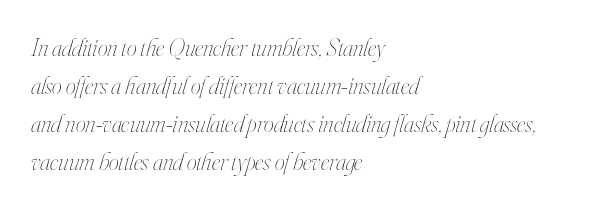
{"italic": "yes", "lean": "right", "slant_degrees": 16, "bold": "no", "underline": "no", "align": "left", "line_spacing": "normal", "line_spacing_ratio": 1.52, "letter_spacing": "normal", "letter_spacing_em": 0.0, "glyph_px": 25}
